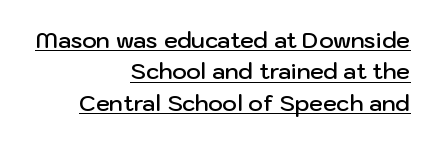
Q: Is the text bold? A: Semi-bold.
Q: Is the text italic (slanted)? A: No, it is upright.
Q: Is the text underlined? A: Yes.
Q: How is the paragraph aligned? A: Right-aligned.
Q: Is the spacing between letters normal or unusually wide? A: Normal.
Q: Is the spacing between lines tight, normal or loose? A: Normal.
